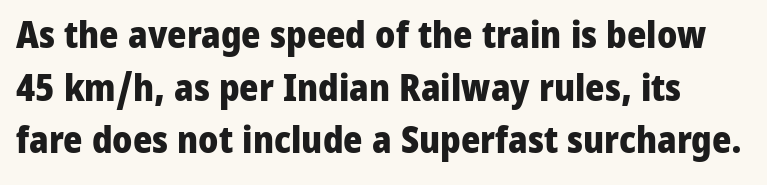
{"serif": "no", "italic": "no", "bold": "yes", "weight": "heavy", "width": "normal", "stroke_contrast": "low", "x_height": "medium", "monospaced": "no", "underline": "no", "line_spacing": "normal", "line_spacing_ratio": 1.42, "letter_spacing": "normal", "letter_spacing_em": 0.0, "glyph_px": 37}
